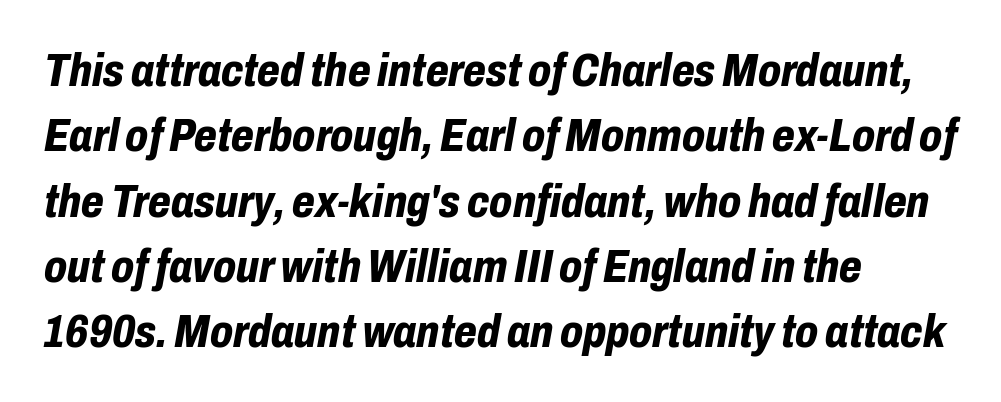
The strip under each line holds only bare page. Is the type slanted? Yes — the strokes lean at a clear angle. Nobody touched the tracking dial on this one. In terms of leading, this rendering sits right in the middle.
